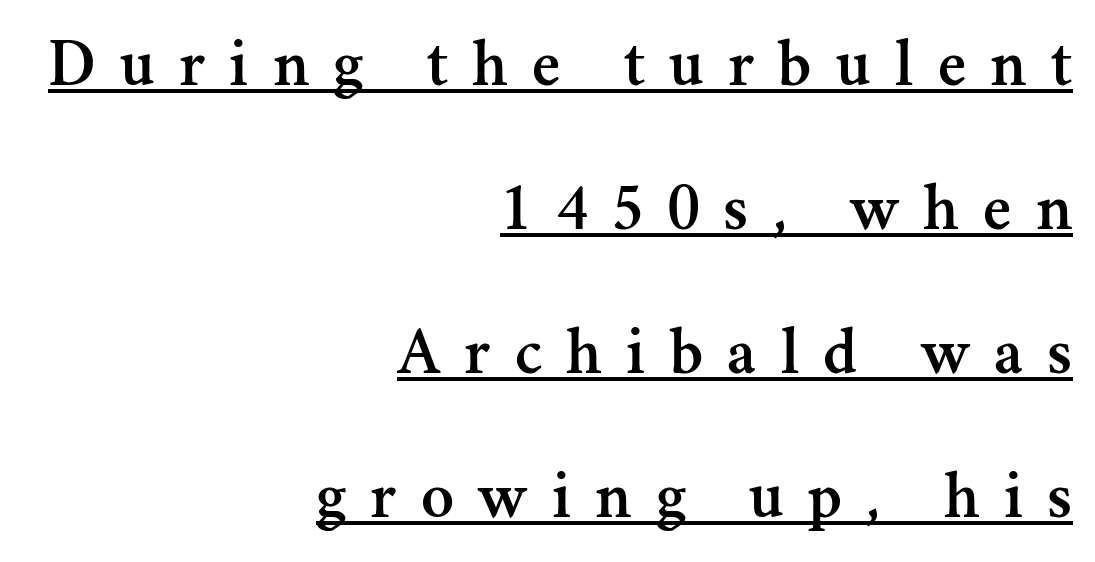
Q: Is the text italic (slanted)? A: No, it is upright.
Q: Is the typeface a serif or a sans-serif typeface? A: Serif.
Q: Is the text underlined? A: Yes.
Q: How is the paragraph aligned? A: Right-aligned.
Q: Is the spacing between letters normal or unusually wide? A: Unusually wide.
Q: Is the spacing between lines tight, normal or loose? A: Loose.
Q: Width (condensed, normal, or wide)? A: Normal.
Q: Stroke contrast? A: Medium.
Q: x-height? A: Small.
Q: Monospaced? A: No.
